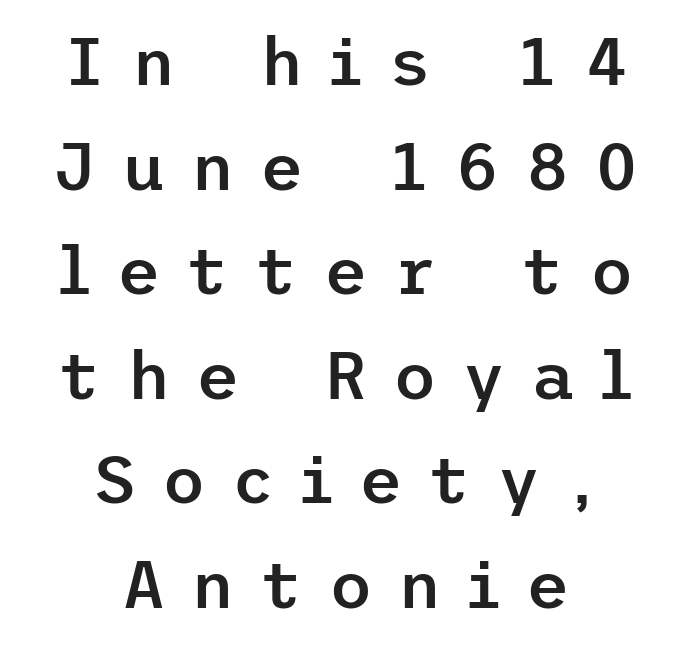
Q: Is the text bold? A: Semi-bold.
Q: Is the text italic (slanted)? A: No, it is upright.
Q: Is the typeface a serif or a sans-serif typeface? A: Sans-serif.
Q: Is the text underlined? A: No.
Q: How is the paragraph aligned? A: Centered.
Q: Is the spacing between letters normal or unusually wide? A: Unusually wide.
Q: Is the spacing between lines tight, normal or loose? A: Normal.
Q: Width (condensed, normal, or wide)? A: Normal.
Q: Stroke contrast? A: Low.
Q: x-height? A: Medium.
